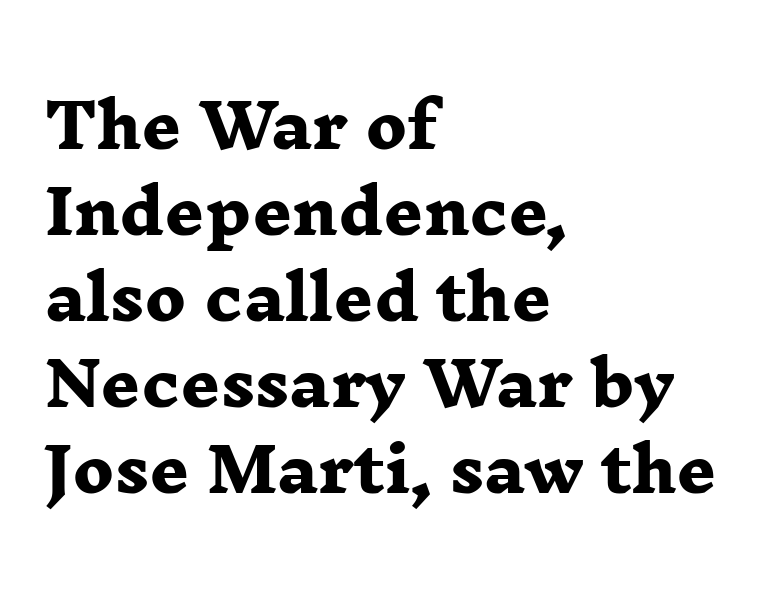
Q: Is the text bold? A: Yes.
Q: Is the typeface a serif or a sans-serif typeface? A: Serif.
Q: Is the text underlined? A: No.
Q: How is the paragraph aligned? A: Left-aligned.
Q: Is the spacing between letters normal or unusually wide? A: Normal.
Q: Is the spacing between lines tight, normal or loose? A: Normal.
Q: Width (condensed, normal, or wide)? A: Wide.
Q: Stroke contrast? A: Low.
Q: x-height? A: Medium.
Q: Monospaced? A: No.
